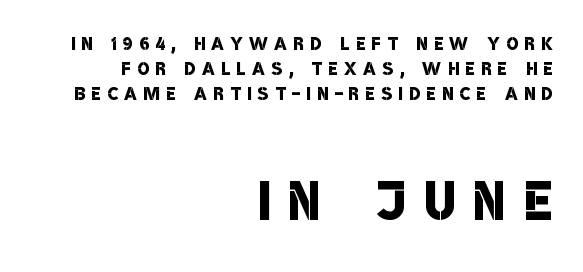
{"serif": "no", "bold": "semi", "weight": "semibold", "width": "condensed", "stroke_contrast": "low", "x_height": "large", "monospaced": "no", "underline": "no", "align": "right", "line_spacing": "tight", "line_spacing_ratio": 1.0, "letter_spacing": "wide", "letter_spacing_em": 0.26, "larger_block": "second", "size_ratio": 2.96, "glyph_px": 74}
